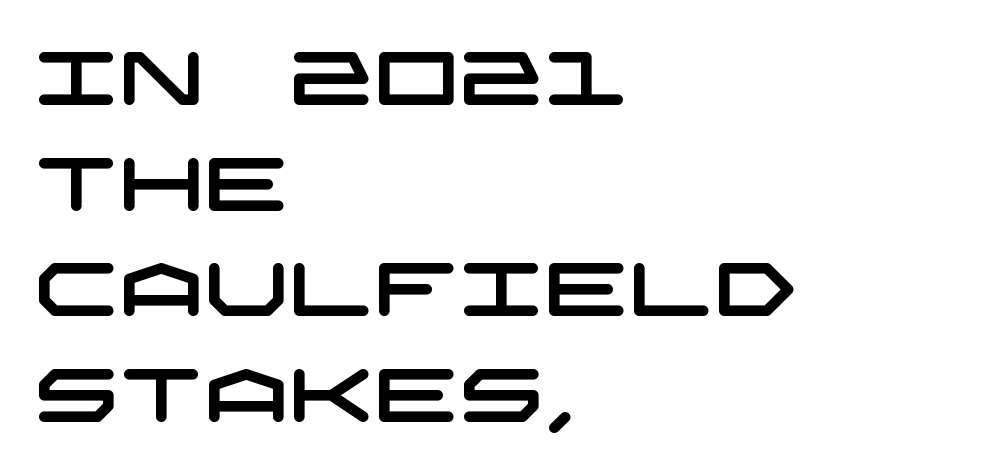
{"serif": "no", "width": "wide", "stroke_contrast": "low", "x_height": "large", "underline": "no", "align": "left", "line_spacing": "normal", "line_spacing_ratio": 1.41, "letter_spacing": "normal", "letter_spacing_em": 0.0, "glyph_px": 75}
